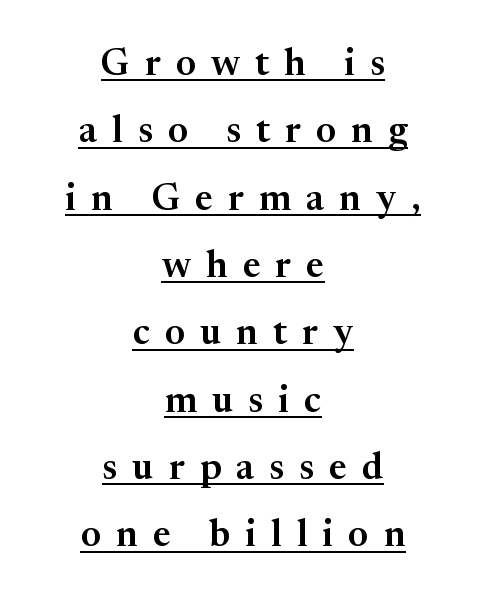
{"serif": "yes", "italic": "no", "width": "normal", "stroke_contrast": "medium", "x_height": "medium", "monospaced": "no", "underline": "yes", "align": "center", "line_spacing_ratio": 1.82, "letter_spacing": "wide", "letter_spacing_em": 0.41, "glyph_px": 37}
